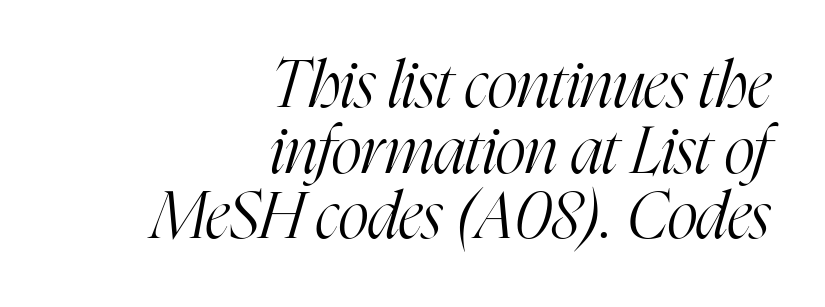
{"serif": "yes", "italic": "yes", "lean": "right", "slant_degrees": 16, "bold": "no", "weight": "light", "width": "condensed", "stroke_contrast": "high", "x_height": "medium", "monospaced": "no", "underline": "no", "align": "right", "line_spacing": "tight", "line_spacing_ratio": 1.01, "letter_spacing": "normal", "letter_spacing_em": 0.0, "glyph_px": 65}
